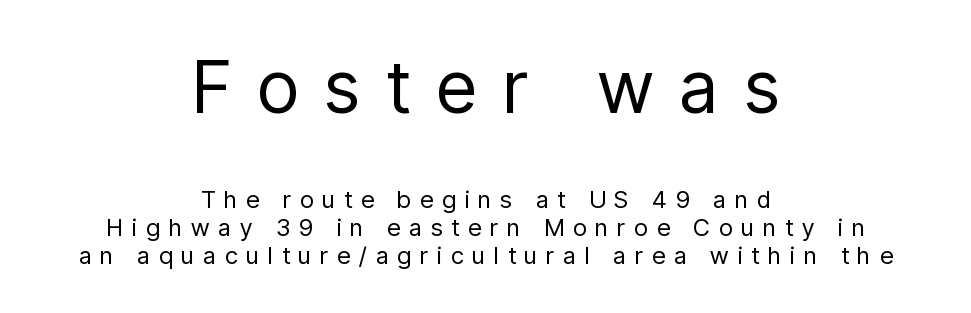
You get the large type first, then a drop to smaller type. The baseline area is clear. Every stem runs plumb, perpendicular to the baseline. The characters are drawn with everyday or finer stroke widths.
